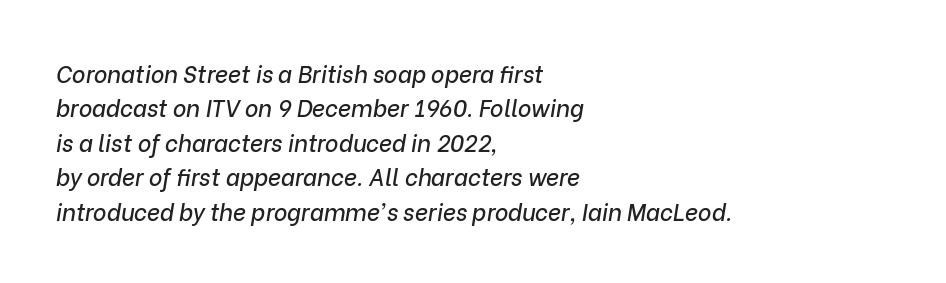
The rendering uses a moderate line-height, typical for paragraphs. The glyphs look as if they've been sheared to an angle. Lines of text with bare space underneath. How are the letters spaced? Ordinarily, with no added tracking. Caption: multi-line text, flush left, ragged right.
